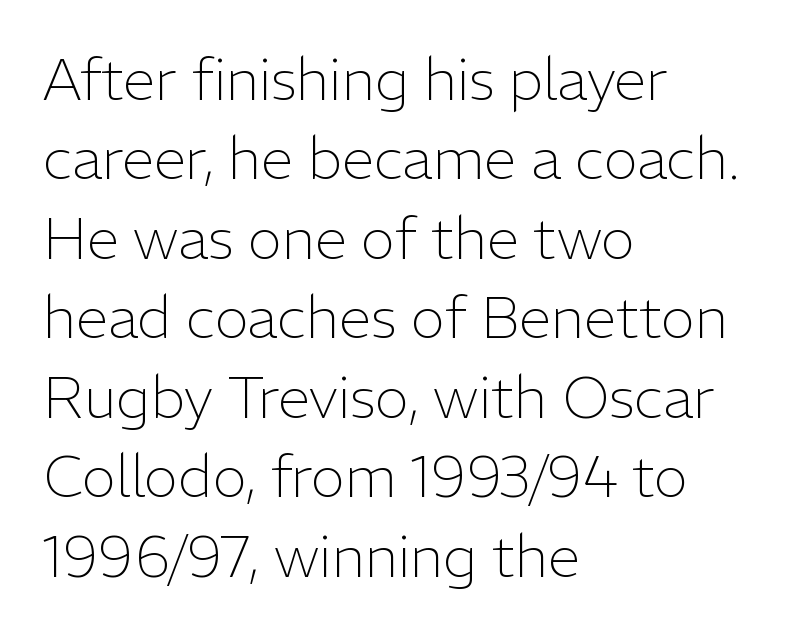
{"serif": "no", "italic": "no", "bold": "no", "weight": "light", "width": "normal", "stroke_contrast": "low", "x_height": "medium", "monospaced": "no", "underline": "no", "align": "left", "line_spacing": "normal", "line_spacing_ratio": 1.37, "letter_spacing": "normal", "letter_spacing_em": 0.0, "glyph_px": 58}
